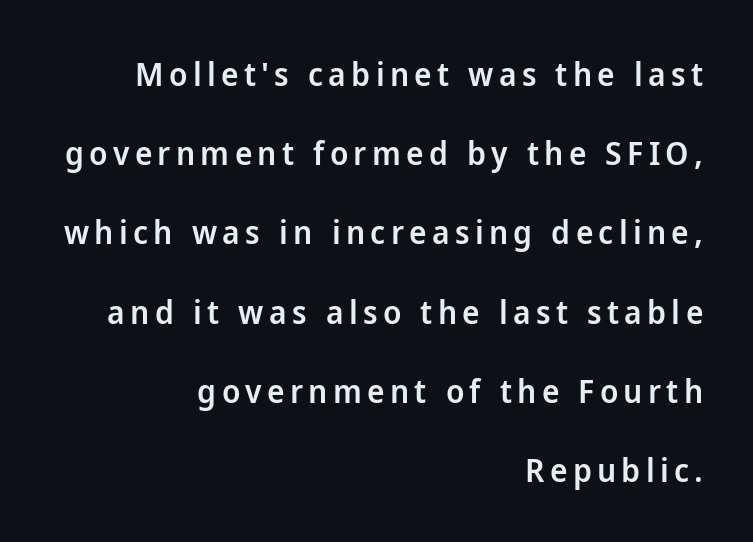
Each letter keeps its own natural width here, so spacing adapts to shape. Quick note: not italic, upright. Each line ends at the same right margin while the left side varies. A somewhat darkened texture: the type is semibold rather than bold. The lines are spread far apart with generous leading.
